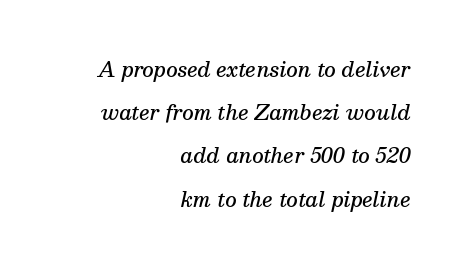
The image shows 20 px text type, italic (leaning right); set right-aligned, loose line spacing (2.16x), normal letter spacing, not underlined.
